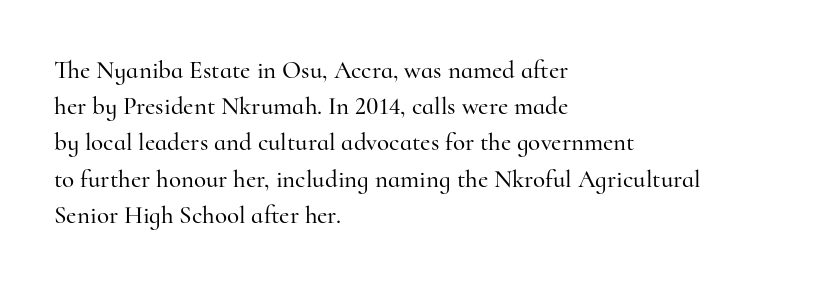
{"italic": "no", "underline": "no", "align": "left", "line_spacing": "normal", "line_spacing_ratio": 1.45, "letter_spacing": "normal", "letter_spacing_em": 0.0, "glyph_px": 25}
